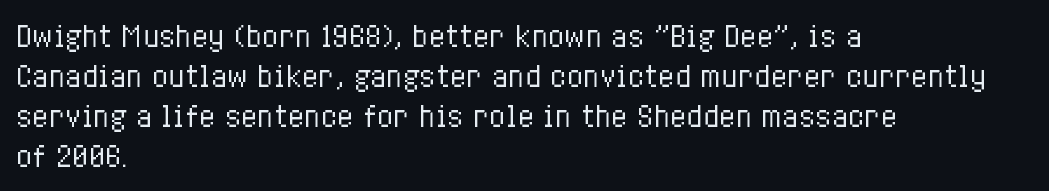
The image shows 27 px text type, upright; set left-aligned, normal line spacing (1.48x), normal letter spacing, not underlined.
